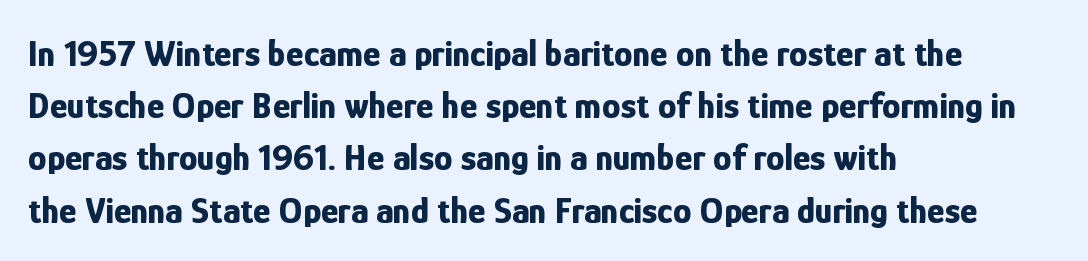
The lines in this sample share a left origin and differ only in where they stop. Between one letter and the next there's only the usual sliver of space. Line spacing here is normal. A sans-serif font was chosen for this passage. These lines are rendered in a variable-pitch font.
